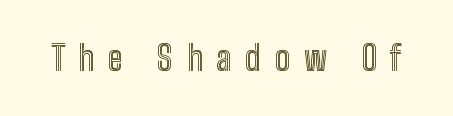
Q: Is the text italic (slanted)? A: No, it is upright.
Q: Is the text underlined? A: No.
Q: Is the spacing between letters normal or unusually wide? A: Unusually wide.
Q: Width (condensed, normal, or wide)? A: Condensed.
Q: x-height? A: Medium.
Q: Monospaced? A: No.
